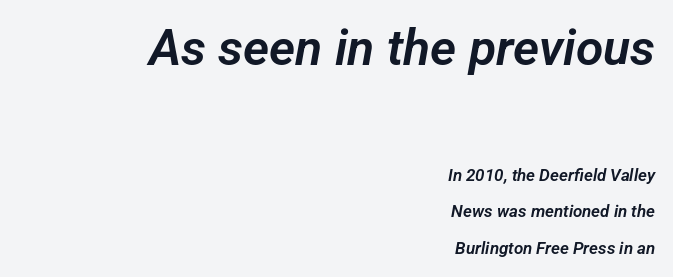
The letters carry no serifs — their stems end cleanly without finishing strokes. Nothing unusual about the tracking: characters are spaced as the font intends. Underlining? Definitely not there. Line ends are locked; line starts wander. The composition opens big and finishes small.
